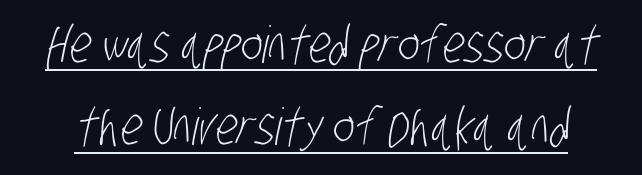
Q: Is the text bold? A: No.
Q: Is the typeface a serif or a sans-serif typeface? A: Sans-serif.
Q: Is the text underlined? A: Yes.
Q: Is the spacing between letters normal or unusually wide? A: Normal.
Q: Is the spacing between lines tight, normal or loose? A: Normal.
Q: Width (condensed, normal, or wide)? A: Condensed.
Q: Stroke contrast? A: Low.
Q: x-height? A: Large.
Q: Monospaced? A: No.
